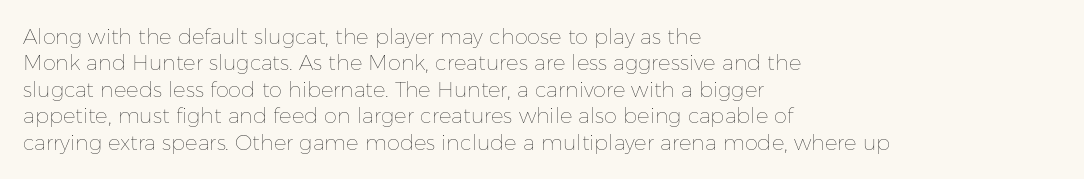
The image shows 21 px text type, upright; set left-aligned, normal line spacing (1.26x), normal letter spacing, not underlined.
